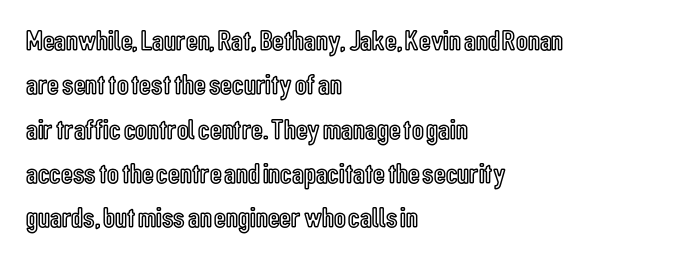
The image shows 29 px condensed type, upright; set left-aligned, normal line spacing (1.53x), normal letter spacing, not underlined; a medium x-height.
